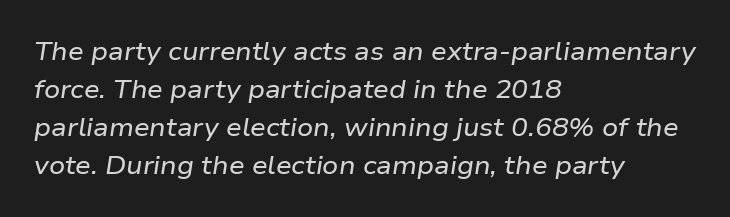
Q: Is the text italic (slanted)? A: Yes, it leans right by about 9 degrees.
Q: Is the text underlined? A: No.
Q: How is the paragraph aligned? A: Left-aligned.
Q: Is the spacing between letters normal or unusually wide? A: Normal.
Q: Is the spacing between lines tight, normal or loose? A: Normal.
